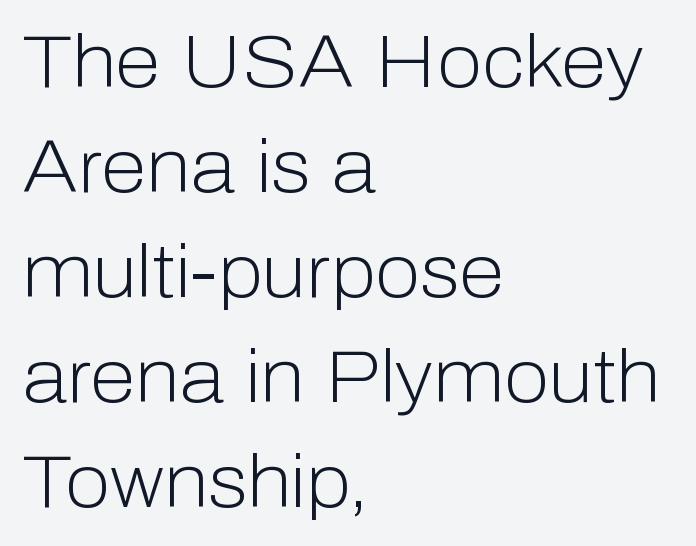
{"serif": "no", "italic": "no", "bold": "no", "weight": "light", "width": "normal", "stroke_contrast": "low", "x_height": "medium", "monospaced": "no", "underline": "no", "align": "left", "line_spacing": "normal", "line_spacing_ratio": 1.42, "letter_spacing": "normal", "letter_spacing_em": 0.0, "glyph_px": 74}
